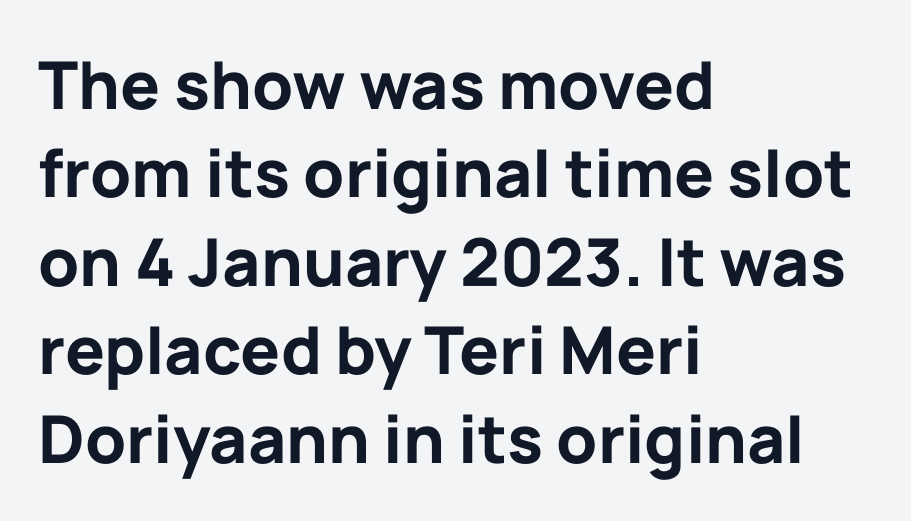
{"serif": "no", "italic": "no", "bold": "yes", "weight": "bold", "width": "normal", "stroke_contrast": "low", "x_height": "medium", "monospaced": "no", "underline": "no", "align": "left", "line_spacing": "normal", "line_spacing_ratio": 1.34, "letter_spacing": "normal", "letter_spacing_em": 0.0, "glyph_px": 66}
